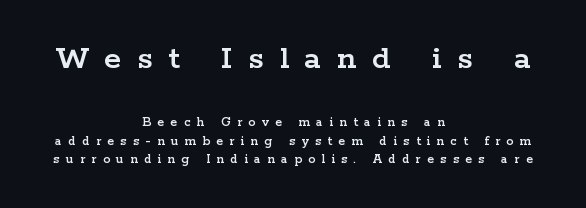
Is this a fixed-width face? No — the glyphs have proportional, varying widths. This is roman type, the default non-slanted kind. Vertically, the passage feels balanced, rows spaced as you'd expect. If you folded the block vertically in half, each line would mirror itself in length. Check where the strokes stop: tiny serifs finish them off. Caption: expanded tracking, letters set apart.
